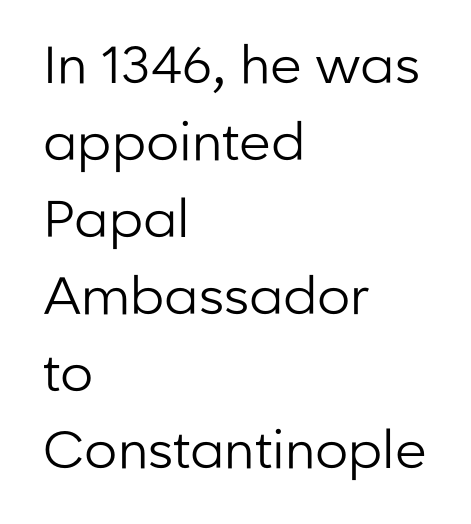
Q: Is the text bold? A: No.
Q: Is the text italic (slanted)? A: No, it is upright.
Q: Is the typeface a serif or a sans-serif typeface? A: Sans-serif.
Q: Is the text underlined? A: No.
Q: How is the paragraph aligned? A: Left-aligned.
Q: Is the spacing between letters normal or unusually wide? A: Normal.
Q: Is the spacing between lines tight, normal or loose? A: Normal.
Q: Width (condensed, normal, or wide)? A: Normal.
Q: Stroke contrast? A: Low.
Q: x-height? A: Medium.
Q: Monospaced? A: No.
